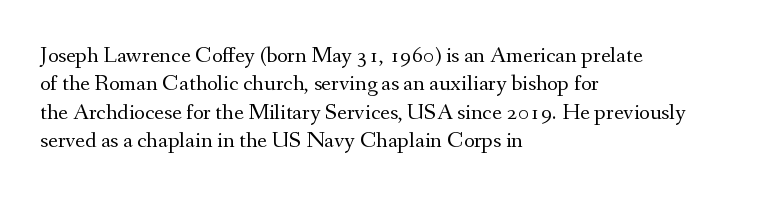
Q: Is the text bold? A: No.
Q: Is the text italic (slanted)? A: No, it is upright.
Q: Is the text underlined? A: No.
Q: How is the paragraph aligned? A: Left-aligned.
Q: Is the spacing between letters normal or unusually wide? A: Normal.
